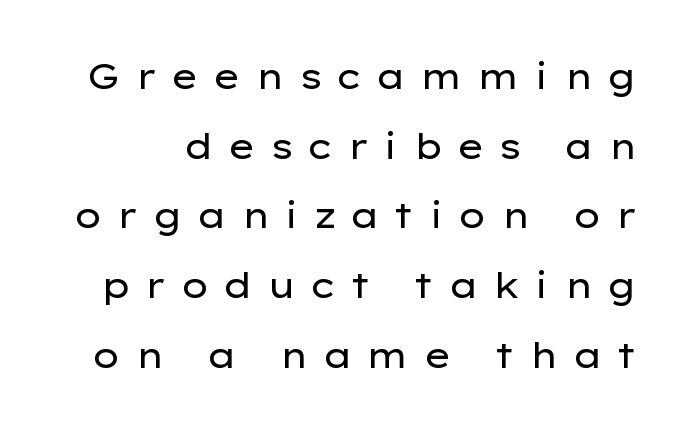
{"serif": "no", "italic": "no", "bold": "no", "weight": "regular", "width": "wide", "stroke_contrast": "low", "x_height": "medium", "monospaced": "no", "underline": "no", "line_spacing": "loose", "line_spacing_ratio": 1.99, "letter_spacing": "wide", "letter_spacing_em": 0.39, "glyph_px": 35}
